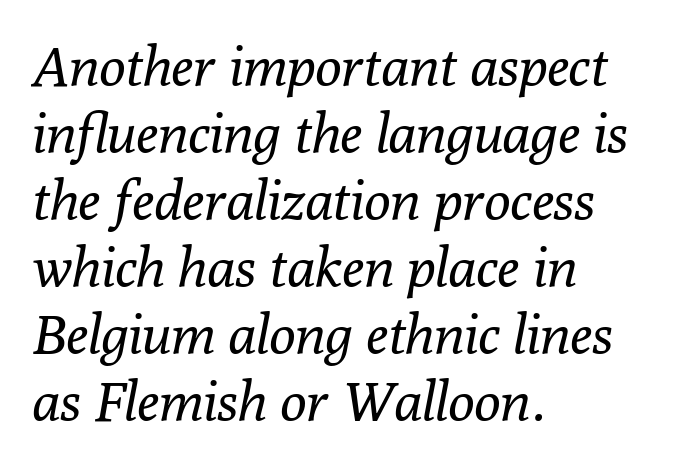
Q: Is the text bold? A: No.
Q: Is the text italic (slanted)? A: Yes, it leans right by about 10 degrees.
Q: Is the typeface a serif or a sans-serif typeface? A: Serif.
Q: Is the text underlined? A: No.
Q: How is the paragraph aligned? A: Left-aligned.
Q: Is the spacing between letters normal or unusually wide? A: Normal.
Q: Width (condensed, normal, or wide)? A: Normal.
Q: Stroke contrast? A: Low.
Q: x-height? A: Medium.
Q: Monospaced? A: No.
